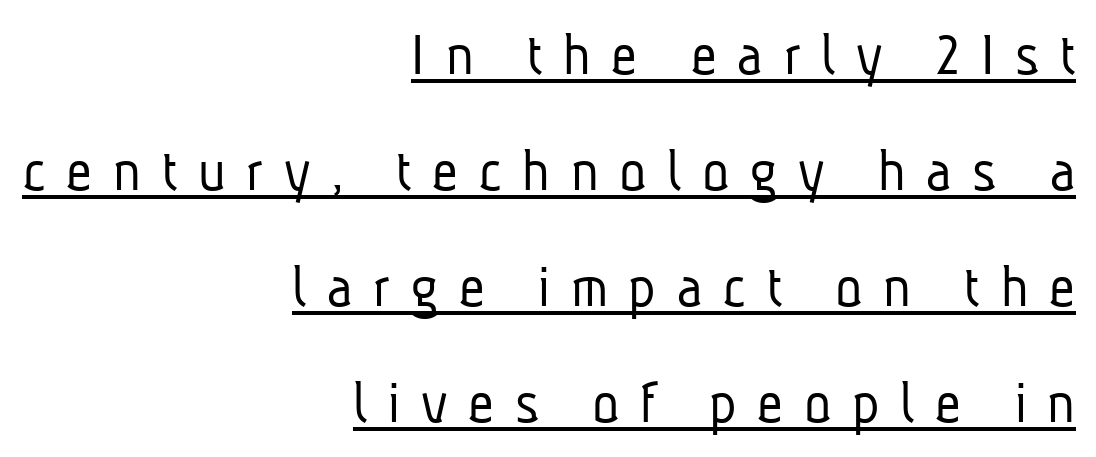
The letters advance in unequal steps, a hallmark of proportional type. The rendered words wear a rule along their underside. Between one letter and the next there's a generous, obvious gap. Is the block centered? No — it sits flush against the right margin. Compared with a typical body face, this is equally light or lighter still. This rendering employs a face without finishing strokes, i.e., a sans-serif.
